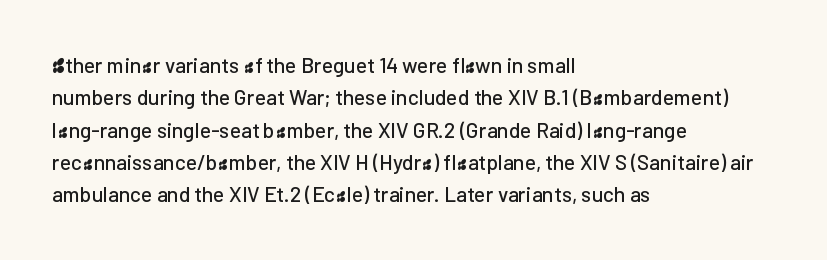
{"italic": "no", "underline": "no", "align": "left", "line_spacing": "normal", "line_spacing_ratio": 1.54, "letter_spacing": "normal", "letter_spacing_em": 0.0, "glyph_px": 21}
